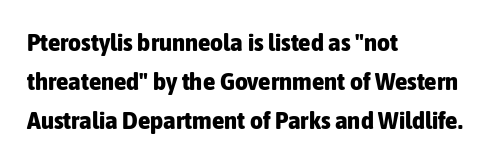
The image shows 25 px bold type, upright; set left-aligned, normal line spacing (1.57x), normal letter spacing, not underlined.
